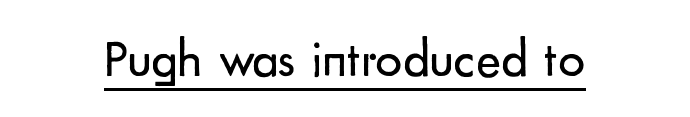
Characters remain perfectly vertical along every line. The text was rendered using a sans face with plain stroke endings. Stroke mass is kept to a normal reading level or below. Descenders here cross a horizontal rule under the line. This sample uses plain, unmodified letter spacing.
